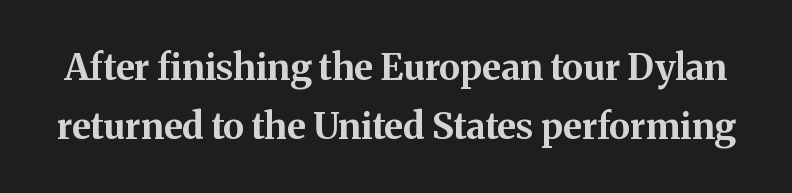
{"serif": "yes", "italic": "no", "bold": "yes", "weight": "bold", "width": "normal", "stroke_contrast": "medium", "x_height": "medium", "monospaced": "no", "underline": "no", "line_spacing": "normal", "line_spacing_ratio": 1.63, "letter_spacing": "normal", "letter_spacing_em": 0.0, "glyph_px": 36}
